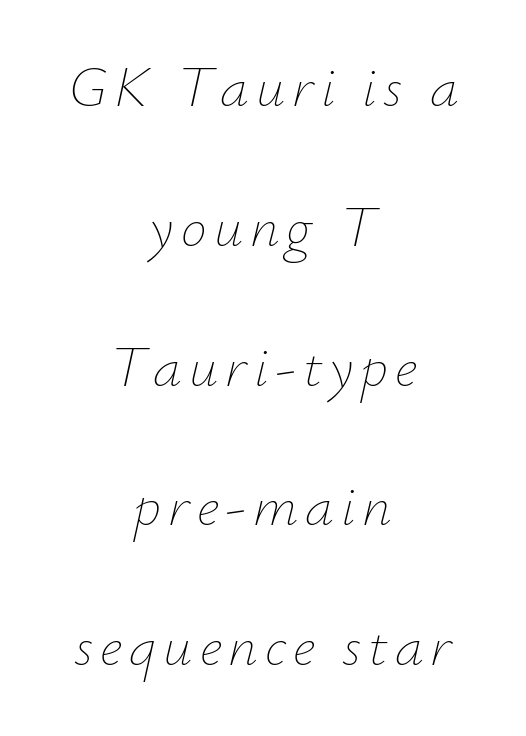
Q: Is the text bold? A: No.
Q: Is the text italic (slanted)? A: Yes, it leans right by about 12 degrees.
Q: Is the text underlined? A: No.
Q: How is the paragraph aligned? A: Centered.
Q: Is the spacing between lines tight, normal or loose? A: Loose.
Q: Width (condensed, normal, or wide)? A: Normal.
Q: Stroke contrast? A: Low.
Q: x-height? A: Small.
Q: Monospaced? A: No.
